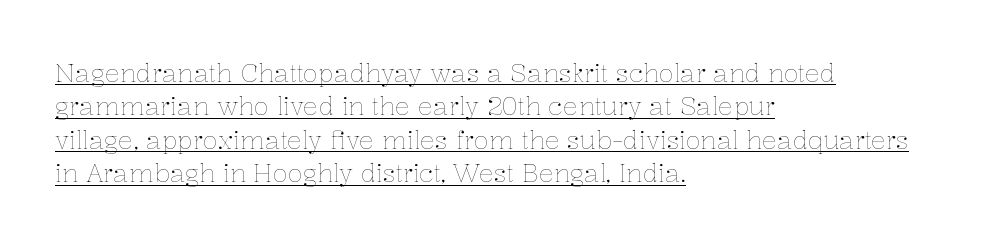
{"italic": "no", "bold": "no", "underline": "yes", "align": "left", "line_spacing": "normal", "line_spacing_ratio": 1.34, "letter_spacing": "normal", "letter_spacing_em": 0.0, "glyph_px": 25}
